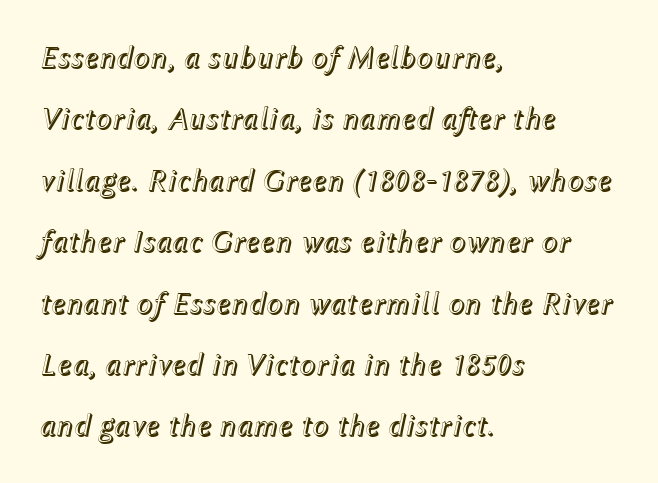
Q: Is the text italic (slanted)? A: Yes, it leans right by about 12 degrees.
Q: Is the text underlined? A: No.
Q: How is the paragraph aligned? A: Left-aligned.
Q: Is the spacing between letters normal or unusually wide? A: Normal.
Q: Is the spacing between lines tight, normal or loose? A: Loose.
Q: Width (condensed, normal, or wide)? A: Normal.
Q: x-height? A: Medium.
Q: Monospaced? A: No.
